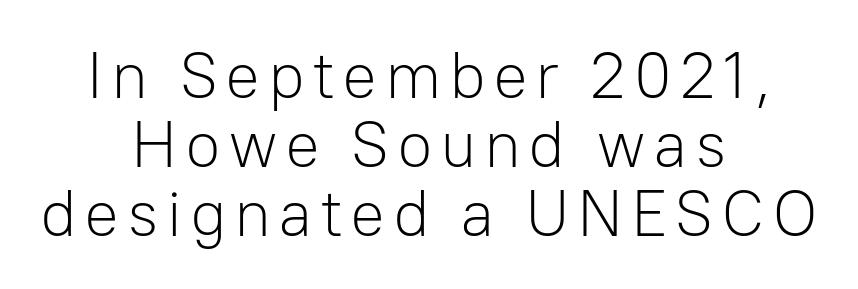
{"serif": "no", "italic": "no", "bold": "no", "weight": "light", "width": "normal", "stroke_contrast": "low", "x_height": "medium", "monospaced": "no", "underline": "no", "align": "center", "line_spacing": "tight", "line_spacing_ratio": 1.06, "glyph_px": 65}
